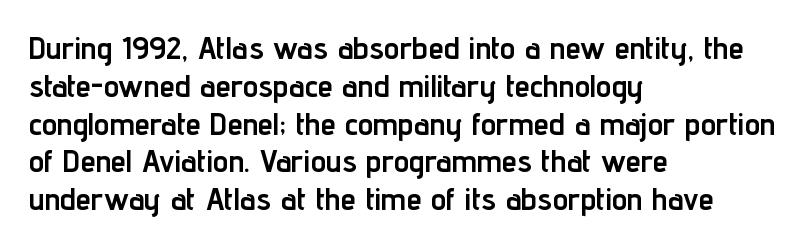
{"serif": "no", "italic": "no", "bold": "yes", "weight": "semibold", "width": "condensed", "stroke_contrast": "low", "x_height": "medium", "monospaced": "no", "underline": "no", "align": "left", "line_spacing_ratio": 1.22, "letter_spacing": "normal", "letter_spacing_em": 0.0, "glyph_px": 31}
